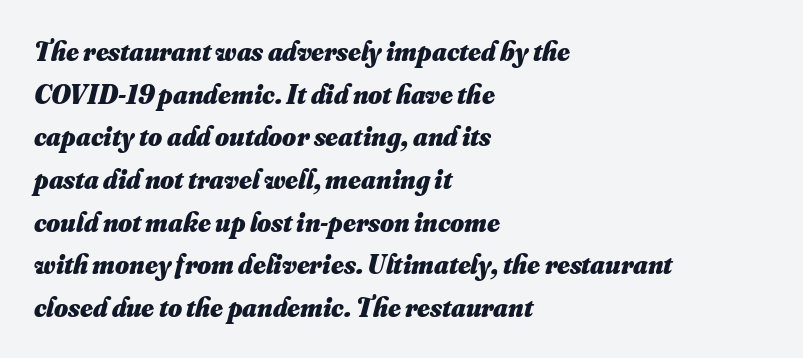
{"bold": "yes", "underline": "no", "align": "left", "line_spacing": "normal", "line_spacing_ratio": 1.58, "letter_spacing": "normal", "letter_spacing_em": 0.0, "glyph_px": 27}
